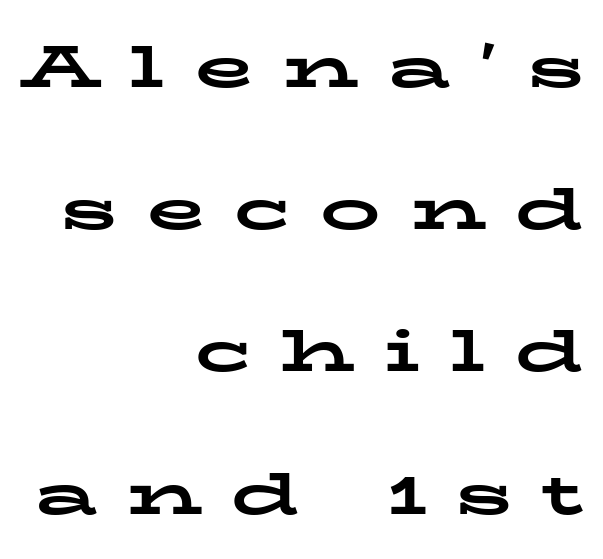
The image shows 60 px bold, wide serif type, upright; set right-aligned, loose line spacing (2.37x), unusually wide letter spacing (+0.49 em), not underlined; low stroke contrast and a medium x-height.
